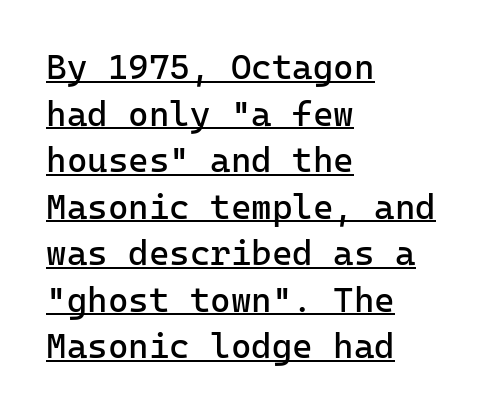
Q: Is the text bold? A: No.
Q: Is the text italic (slanted)? A: No, it is upright.
Q: Is the typeface a serif or a sans-serif typeface? A: Sans-serif.
Q: Is the text underlined? A: Yes.
Q: How is the paragraph aligned? A: Left-aligned.
Q: Is the spacing between letters normal or unusually wide? A: Normal.
Q: Is the spacing between lines tight, normal or loose? A: Normal.
Q: Width (condensed, normal, or wide)? A: Normal.
Q: Stroke contrast? A: Low.
Q: x-height? A: Medium.
Q: Monospaced? A: Yes.
